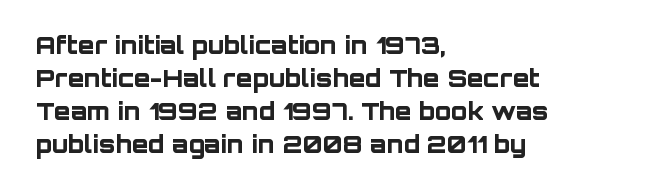
The image shows 24 px bold type, upright; set left-aligned, normal line spacing (1.38x), normal letter spacing, not underlined.
